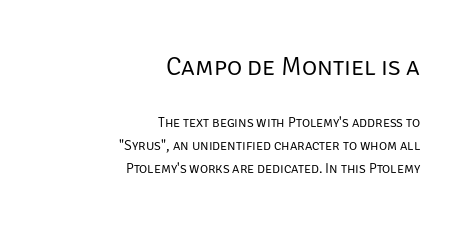
The image shows 26 px text type, upright; set right-aligned, normal line spacing (1.64x), normal letter spacing, not underlined; the first (top) block is 1.86x larger.
